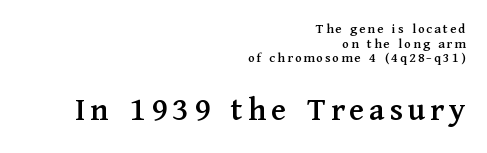
The image shows 34 px serif type, upright; set right-aligned, tight line spacing (1.05x), not underlined; the second (bottom) block is 2.43x larger; medium stroke contrast and a medium x-height.
